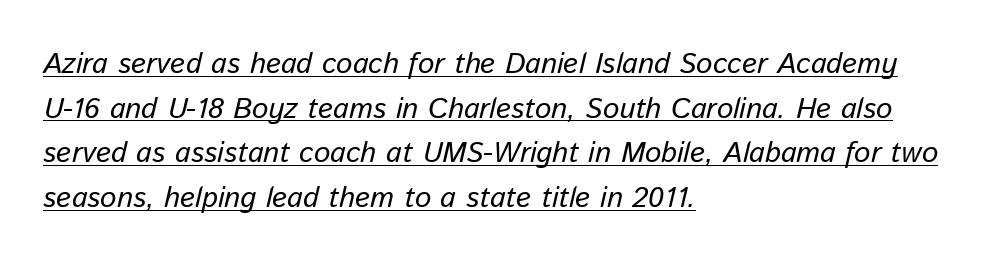
Honestly, the row spacing looks completely unremarkable. Every word sits above its own underline. Which margin do the lines hug? The left one — the right edge is uneven. The face used here is rendered with its standard letterfit. Posture: slanted.
